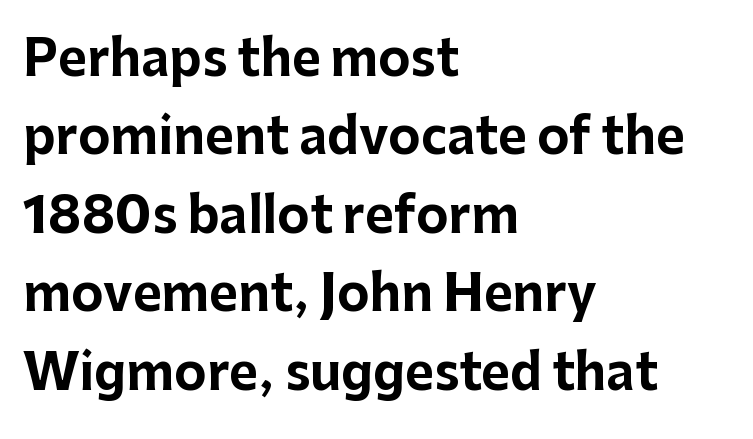
Q: Is the text bold? A: Yes.
Q: Is the text italic (slanted)? A: No, it is upright.
Q: Is the typeface a serif or a sans-serif typeface? A: Sans-serif.
Q: Is the text underlined? A: No.
Q: How is the paragraph aligned? A: Left-aligned.
Q: Is the spacing between letters normal or unusually wide? A: Normal.
Q: Is the spacing between lines tight, normal or loose? A: Normal.
Q: Width (condensed, normal, or wide)? A: Normal.
Q: Stroke contrast? A: Low.
Q: x-height? A: Medium.
Q: Monospaced? A: No.
